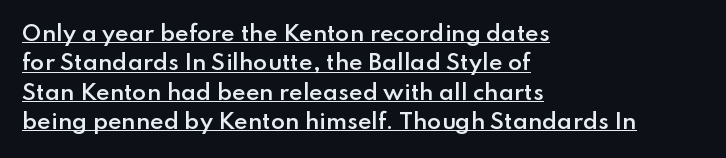
{"italic": "no", "bold": "semi", "underline": "yes", "align": "left", "line_spacing": "normal", "line_spacing_ratio": 1.4, "letter_spacing": "normal", "letter_spacing_em": 0.0, "glyph_px": 21}
